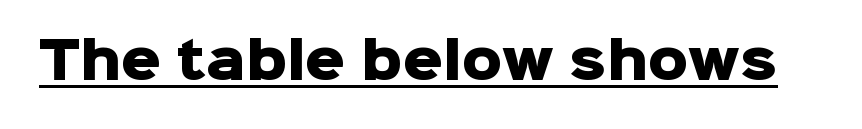
Q: Is the text bold? A: Yes.
Q: Is the text italic (slanted)? A: No, it is upright.
Q: Is the typeface a serif or a sans-serif typeface? A: Sans-serif.
Q: Is the text underlined? A: Yes.
Q: Is the spacing between letters normal or unusually wide? A: Normal.
Q: Width (condensed, normal, or wide)? A: Normal.
Q: Stroke contrast? A: Low.
Q: x-height? A: Medium.
Q: Monospaced? A: No.
